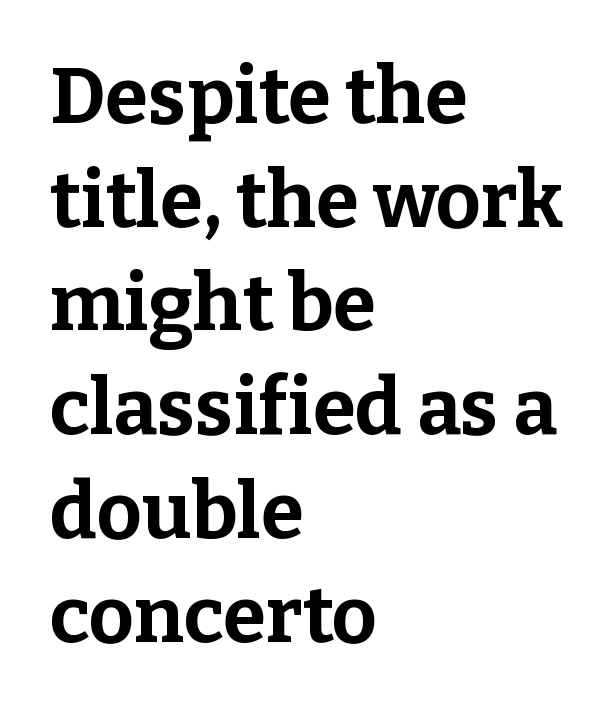
Heft: maximum for text — a bold. Is there any slant? The stems are plumb. This rendering features lettering with no underline. Leading matches the norm, producing a regular column. Is this a sans? No — the strokes have serifs.
